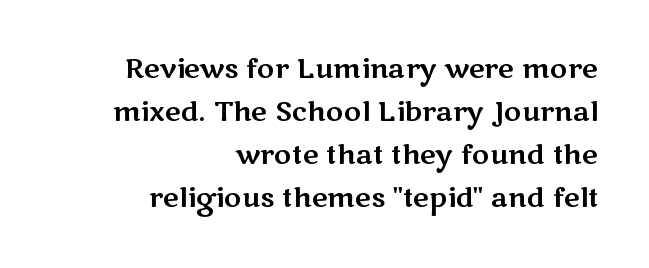
The image shows 27 px text type, upright; set right-aligned, normal line spacing (1.59x), normal letter spacing, not underlined.
